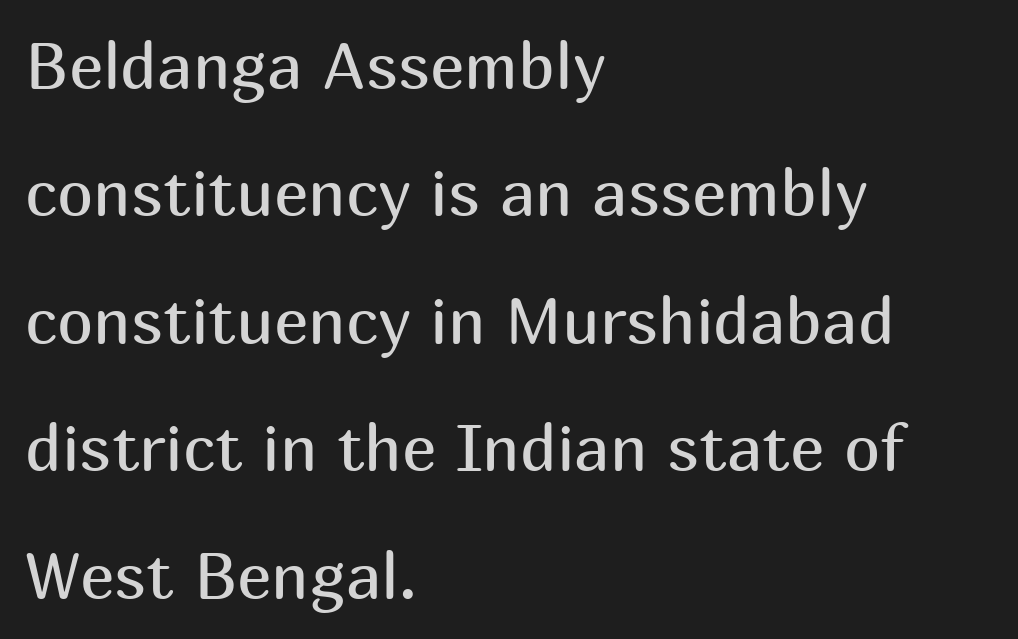
Beneath every word, the page is bare. Typeset ragged right — the left edge is the straight one. Here the designer chose a conventional face with non-uniform glyph widths. A typesetter would mark this as roman, not italic. This is sans-serif lettering, the kind often seen on screens and signage. Each stroke keeps to a modest, everyday thickness or less.
